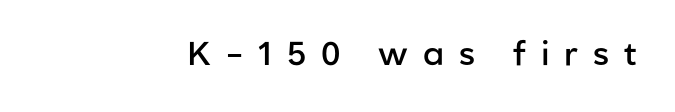
The image shows 33 px semibold sans-serif type, upright; set unusually wide letter spacing (+0.45 em), not underlined; low stroke contrast and a medium x-height.
